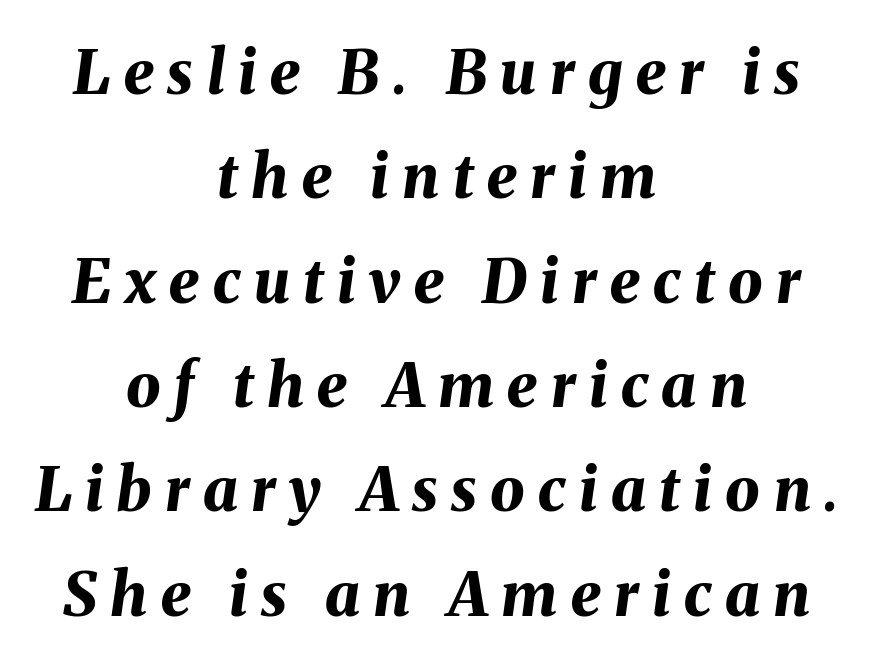
Q: Is the text bold? A: Yes.
Q: Is the text italic (slanted)? A: Yes, it leans right by about 8 degrees.
Q: Is the text underlined? A: No.
Q: How is the paragraph aligned? A: Centered.
Q: Is the spacing between letters normal or unusually wide? A: Unusually wide.
Q: Width (condensed, normal, or wide)? A: Normal.
Q: Stroke contrast? A: Medium.
Q: x-height? A: Medium.
Q: Monospaced? A: No.
